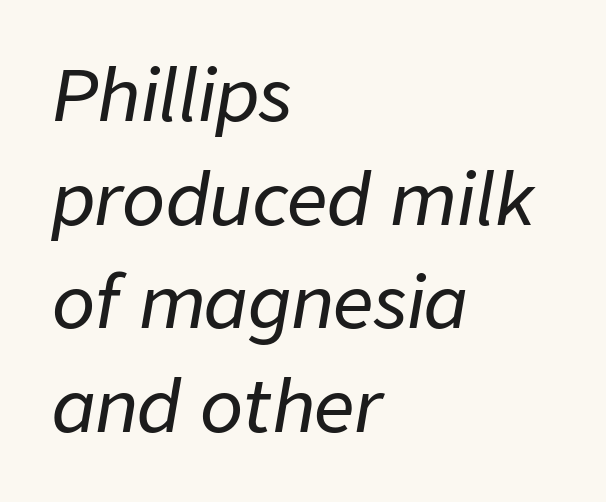
{"italic": "yes", "lean": "right", "slant_degrees": 9, "width": "normal", "stroke_contrast": "low", "x_height": "medium", "monospaced": "no", "underline": "no", "align": "left", "line_spacing": "normal", "line_spacing_ratio": 1.46, "letter_spacing": "normal", "letter_spacing_em": 0.0, "glyph_px": 71}
